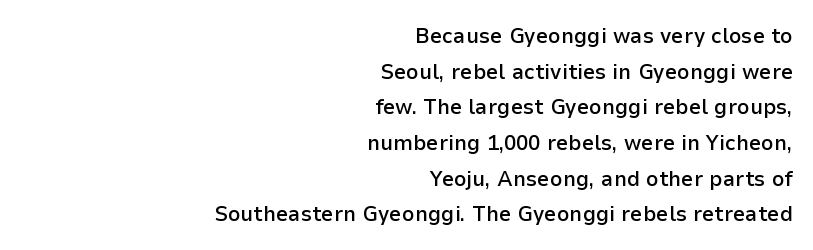
Does the weight exceed regular? Yes, but only to semibold. It's the straight-up-and-down kind of type. Descenders are the only things crossing below the line. The vertical gap from one line to the next is medium.
